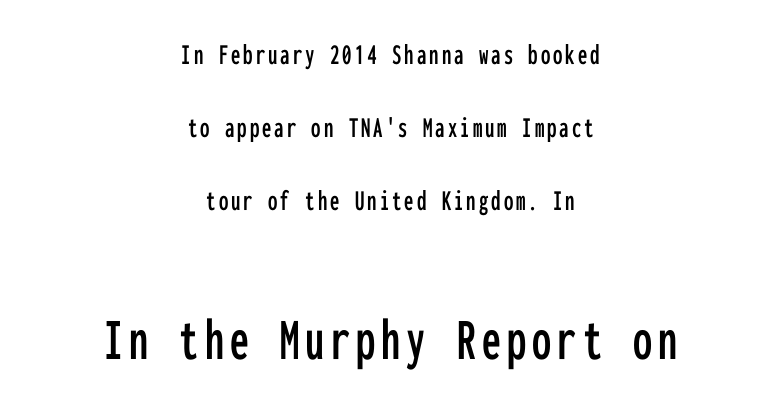
Q: Is the text italic (slanted)? A: No, it is upright.
Q: Is the typeface a serif or a sans-serif typeface? A: Sans-serif.
Q: Is the text underlined? A: No.
Q: How is the paragraph aligned? A: Centered.
Q: Is the spacing between lines tight, normal or loose? A: Loose.
Q: Which block of text is set in a larger size, the first (top) or the second (bottom)? A: The second (bottom) one.
Q: Width (condensed, normal, or wide)? A: Condensed.
Q: Stroke contrast? A: Low.
Q: x-height? A: Medium.
Q: Monospaced? A: Yes.
